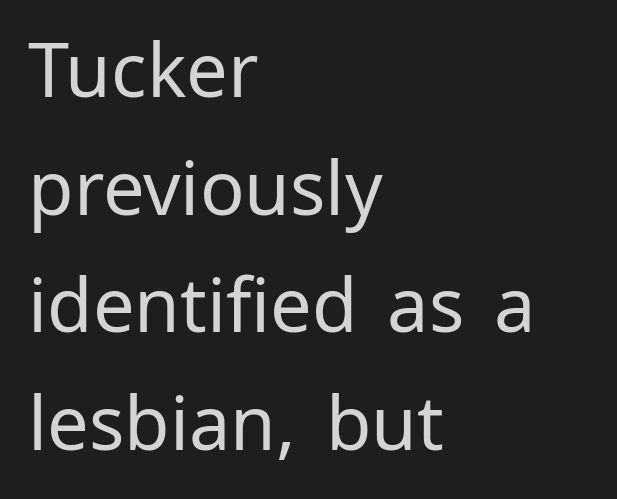
A quiet, ordinary-to-light weight characterises the typeface. This sample uses plain, unmodified letter spacing. Type style note: lacks serifs. Unlike italic type, these characters show no tilt at all. Words float on clear page, feet unadorned. The rendering anchors every line to the left-hand side.
